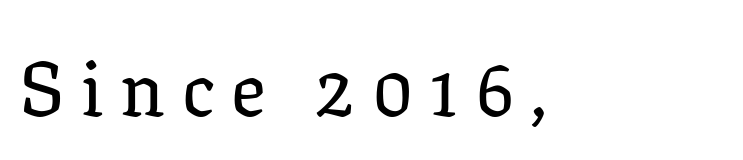
{"serif": "yes", "italic": "no", "width": "normal", "stroke_contrast": "low", "x_height": "medium", "monospaced": "no", "underline": "no", "align": "left", "letter_spacing": "wide", "letter_spacing_em": 0.22, "glyph_px": 77}
